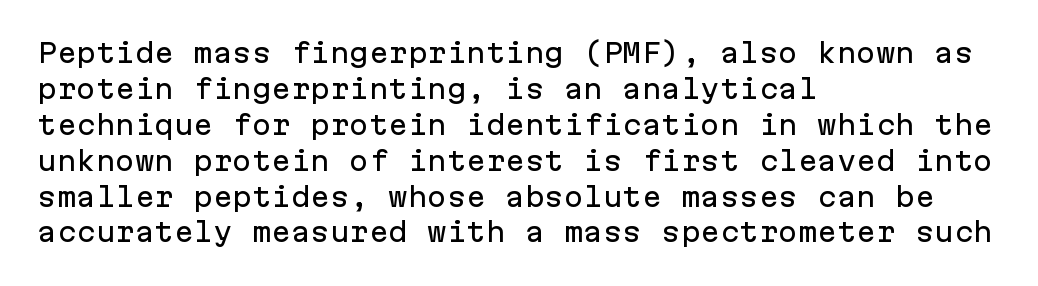
This is roman type, the default non-slanted kind. Standard letterfit; no display-style spreading of the glyphs. Evenly set lines give the paragraph a standard silhouette. The specimen omits any rule beneath the text block's lines. The paragraph shown leans on its left margin.
